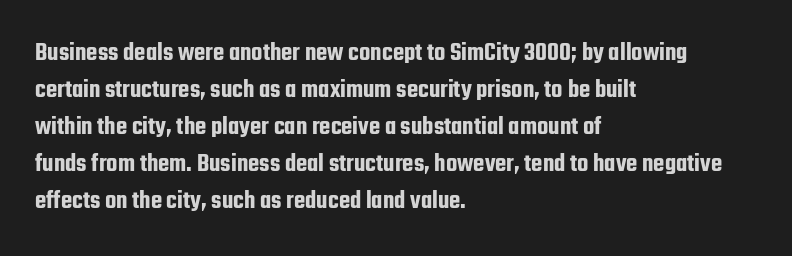
Inter-character spacing is left at the font's built-in metrics. Bare-footed words on every line. Every stem runs plumb, perpendicular to the baseline. Line spacing here is normal. Every row of glyphs begins at an identical x-position on the left.
